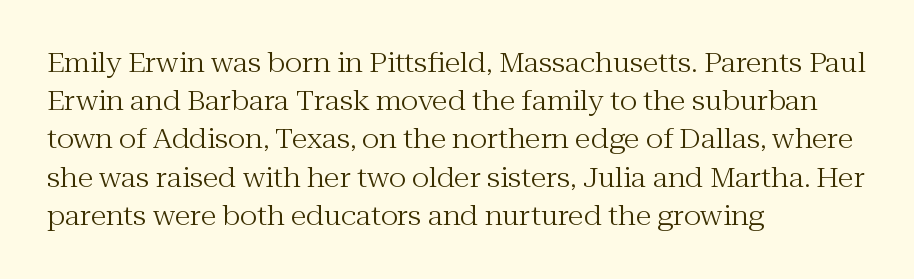
The image shows 26 px text type, upright; set left-aligned, normal line spacing (1.47x), normal letter spacing, not underlined.
